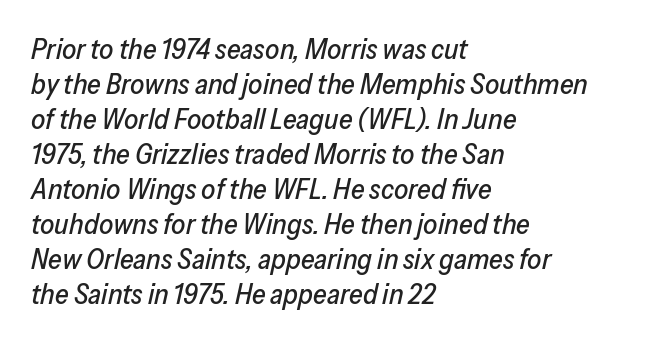
The image shows 28 px text type, italic (leaning right); set left-aligned, normal line spacing (1.25x), normal letter spacing, not underlined; low stroke contrast and a medium x-height.
